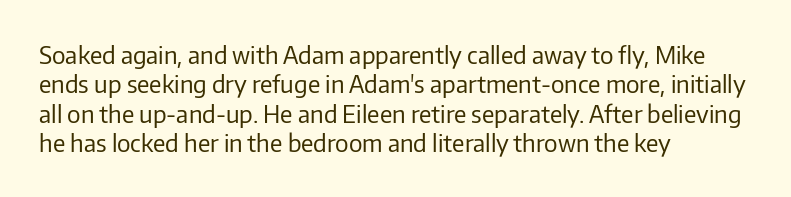
The image shows 24 px text type, upright; set left-aligned, line spacing 1.22x, normal letter spacing, not underlined.
